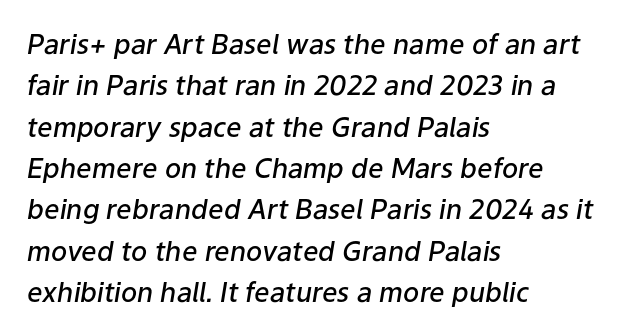
Q: Is the text bold? A: Semi-bold.
Q: Is the text italic (slanted)? A: Yes, it leans right by about 9 degrees.
Q: Is the text underlined? A: No.
Q: How is the paragraph aligned? A: Left-aligned.
Q: Is the spacing between letters normal or unusually wide? A: Normal.
Q: Is the spacing between lines tight, normal or loose? A: Normal.
